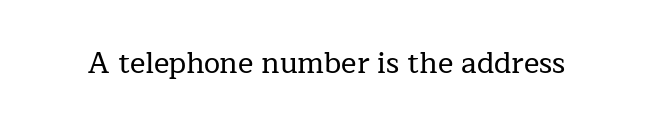
Think of a printed novel: that variable character pitch is what you see here. Plain, unruled lines of type. The axis of the letterforms is exactly vertical. Spacing between characters is what you'd get straight out of the box.
